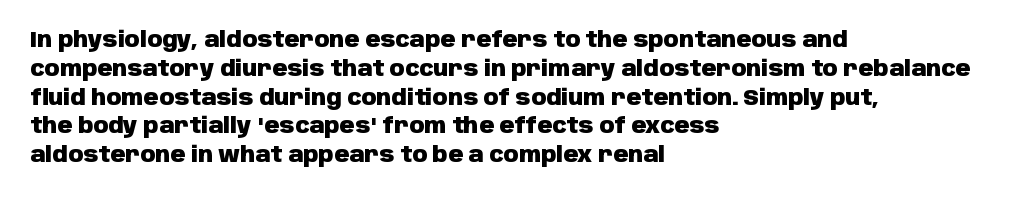
The image shows 21 px bold type, upright; set left-aligned, normal line spacing (1.37x), normal letter spacing, not underlined.
